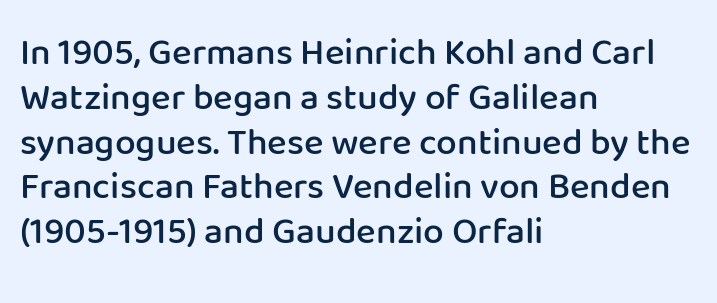
The passage shown has conventional tracking throughout. Looks like regular typesetting: each glyph gets only the width it needs. Serif or sans? Sans — the stroke terminals are bare. Italic? Not at all — the glyphs are vertical. Bare-footed words on every line.
